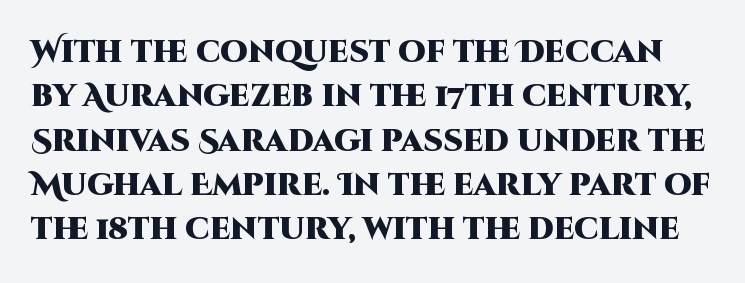
Q: Is the text bold? A: Yes.
Q: Is the text italic (slanted)? A: No, it is upright.
Q: Is the typeface a serif or a sans-serif typeface? A: Sans-serif.
Q: Is the text underlined? A: No.
Q: Is the spacing between letters normal or unusually wide? A: Normal.
Q: Is the spacing between lines tight, normal or loose? A: Normal.
Q: Width (condensed, normal, or wide)? A: Normal.
Q: Stroke contrast? A: High.
Q: x-height? A: Large.
Q: Monospaced? A: No.
